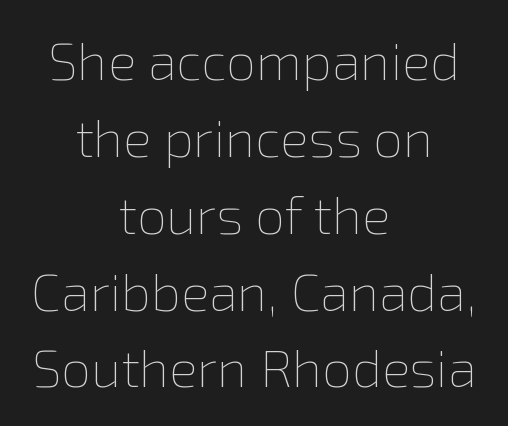
The image shows 53 px thin type, upright; set centered, normal line spacing (1.45x), normal letter spacing, not underlined; low stroke contrast and a medium x-height.
